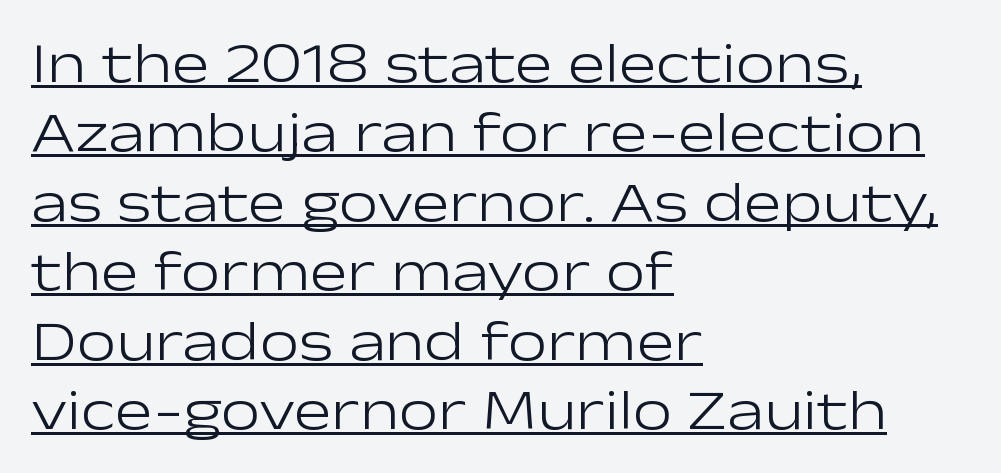
Character widths vary here, with narrow letters taking less room than wide ones. Observe the ordinary spacing: letters are neighbours, not strangers. A baseline rule has been typeset under these characters. The typeface has the unassuming heft of standard copy or less. The typeface chosen for these lines omits serifs.
